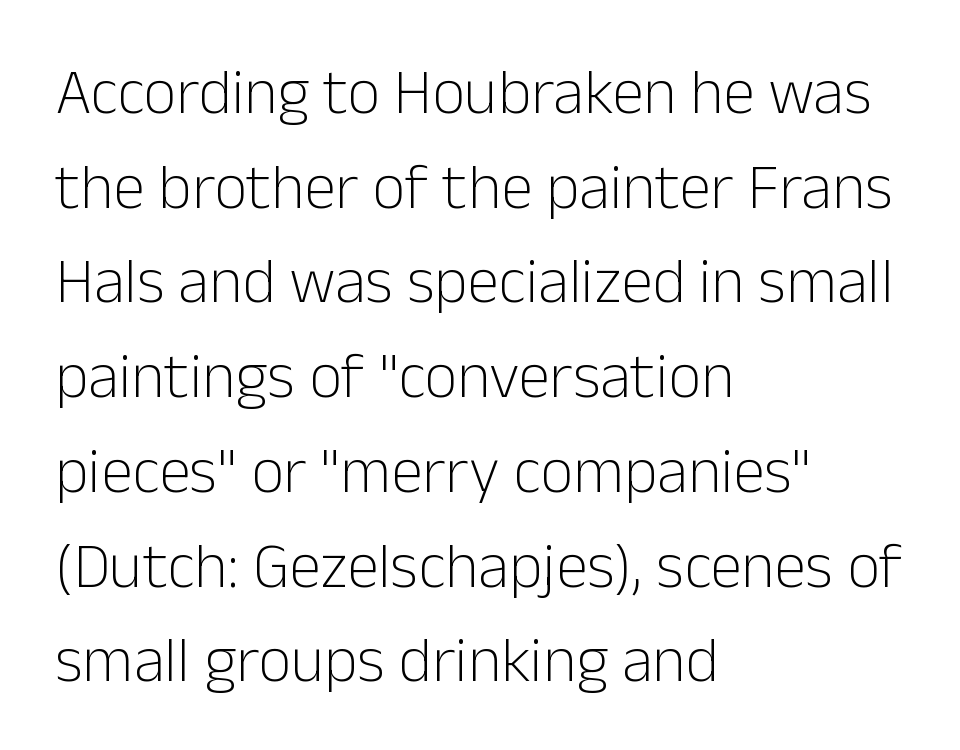
{"serif": "no", "italic": "no", "bold": "no", "weight": "light", "width": "normal", "stroke_contrast": "low", "x_height": "medium", "monospaced": "no", "underline": "no", "align": "left", "line_spacing": "normal", "line_spacing_ratio": 1.48, "letter_spacing": "normal", "letter_spacing_em": 0.0, "glyph_px": 64}
